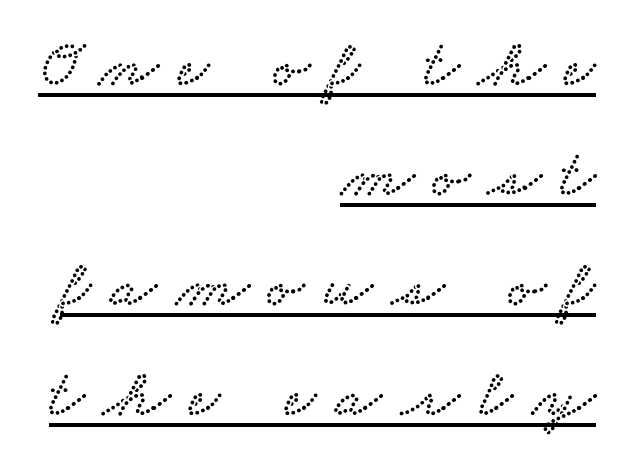
The image shows 68 px wide serif type; set right-aligned, normal line spacing (1.62x), unusually wide letter spacing (+0.28 em), underlined; low stroke contrast and a small x-height.
